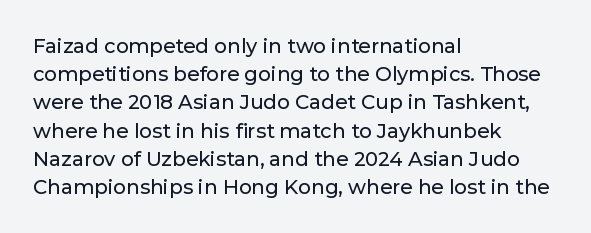
Q: Is the text italic (slanted)? A: No, it is upright.
Q: Is the text underlined? A: No.
Q: How is the paragraph aligned? A: Left-aligned.
Q: Is the spacing between letters normal or unusually wide? A: Normal.
Q: Is the spacing between lines tight, normal or loose? A: Normal.
